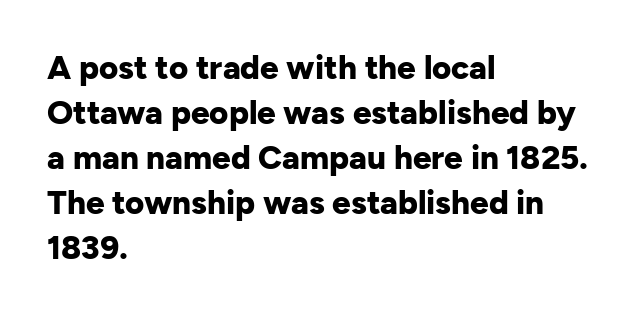
Q: Is the text bold? A: Yes.
Q: Is the text italic (slanted)? A: No, it is upright.
Q: Is the typeface a serif or a sans-serif typeface? A: Sans-serif.
Q: Is the text underlined? A: No.
Q: How is the paragraph aligned? A: Left-aligned.
Q: Is the spacing between letters normal or unusually wide? A: Normal.
Q: Is the spacing between lines tight, normal or loose? A: Normal.
Q: Width (condensed, normal, or wide)? A: Normal.
Q: Stroke contrast? A: Low.
Q: x-height? A: Medium.
Q: Monospaced? A: No.
